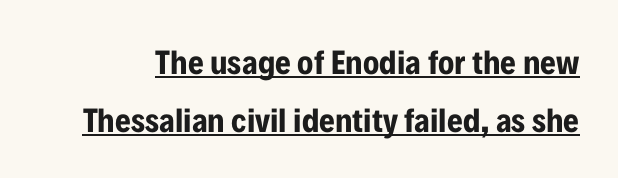
The image shows 34 px bold, condensed sans-serif type, upright; set normal line spacing (1.7x), normal letter spacing, underlined; low stroke contrast and a medium x-height.
